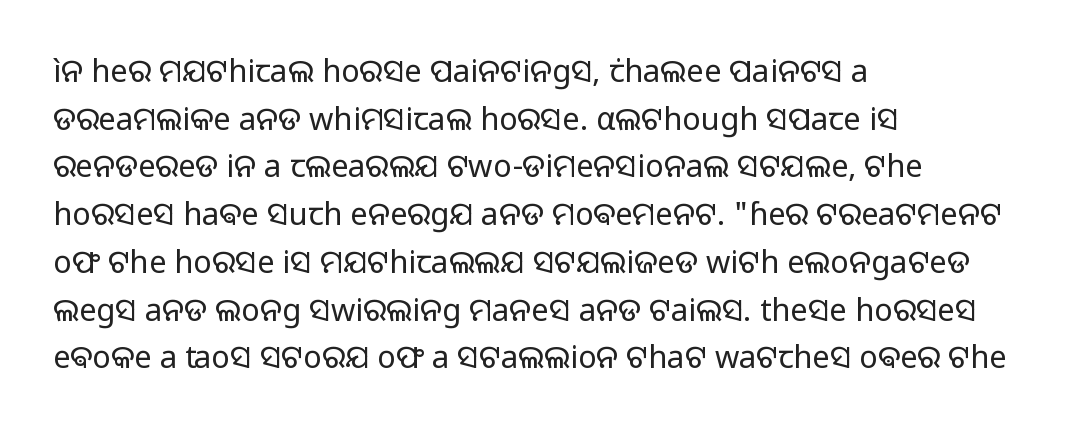
Q: Is the text bold? A: No.
Q: Is the text italic (slanted)? A: No, it is upright.
Q: Is the typeface a serif or a sans-serif typeface? A: Sans-serif.
Q: Is the text underlined? A: No.
Q: How is the paragraph aligned? A: Left-aligned.
Q: Is the spacing between letters normal or unusually wide? A: Normal.
Q: Is the spacing between lines tight, normal or loose? A: Normal.
Q: Width (condensed, normal, or wide)? A: Normal.
Q: Stroke contrast? A: Low.
Q: x-height? A: Medium.
Q: Monospaced? A: No.
